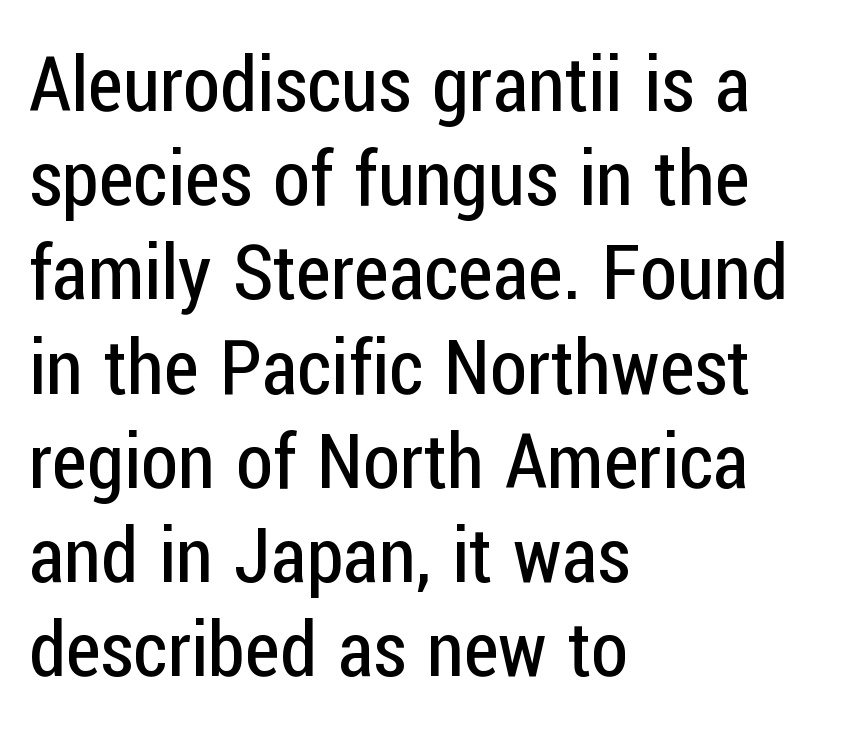
{"serif": "no", "italic": "no", "bold": "no", "weight": "regular", "width": "condensed", "stroke_contrast": "low", "x_height": "medium", "monospaced": "no", "underline": "no", "align": "left", "line_spacing_ratio": 1.24, "letter_spacing": "normal", "letter_spacing_em": 0.0, "glyph_px": 76}
